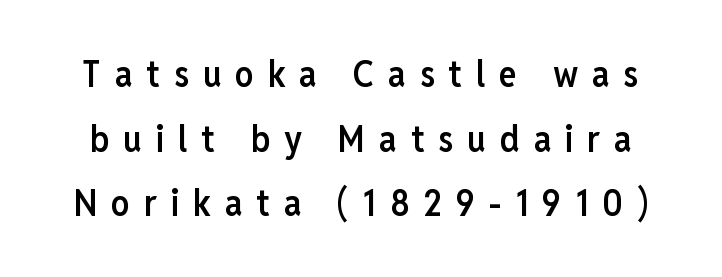
{"serif": "no", "italic": "no", "bold": "semi", "weight": "semibold", "width": "condensed", "stroke_contrast": "low", "x_height": "medium", "monospaced": "no", "underline": "no", "line_spacing_ratio": 1.75, "letter_spacing": "wide", "letter_spacing_em": 0.37, "glyph_px": 37}
